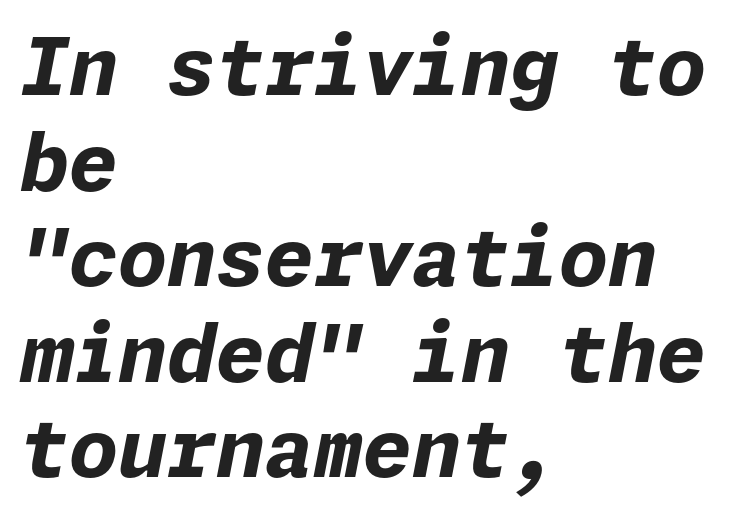
The image shows 79 px bold type, italic (leaning right); set left-aligned, line spacing 1.21x, normal letter spacing, not underlined; low stroke contrast and a medium x-height.
